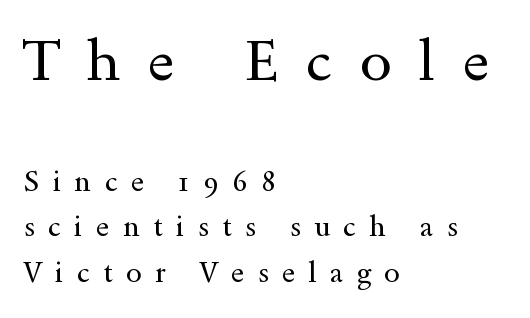
The image shows 57 px regular-weight, wide serif type, upright; set left-aligned, normal line spacing (1.63x), unusually wide letter spacing (+0.48 em), not underlined; the first (top) block is 2.04x larger; a small x-height.
